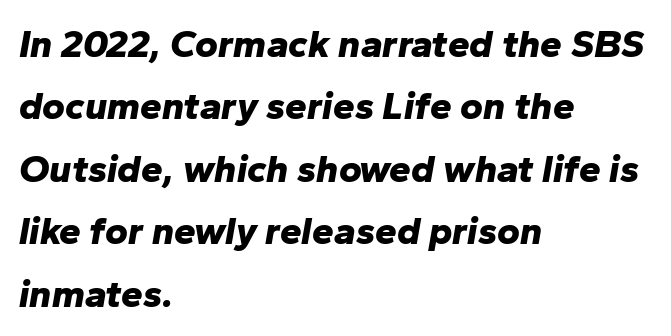
The image shows 39 px bold type, italic (leaning right); set left-aligned, normal line spacing (1.6x), normal letter spacing, not underlined; low stroke contrast and a medium x-height.
